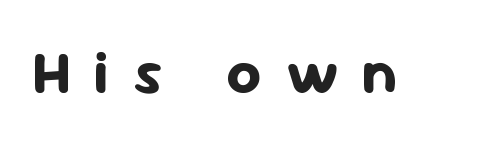
Q: Is the text bold? A: Yes.
Q: Is the text italic (slanted)? A: No, it is upright.
Q: Is the typeface a serif or a sans-serif typeface? A: Sans-serif.
Q: Is the text underlined? A: No.
Q: Is the spacing between letters normal or unusually wide? A: Unusually wide.
Q: Width (condensed, normal, or wide)? A: Normal.
Q: Stroke contrast? A: Low.
Q: x-height? A: Medium.
Q: Monospaced? A: No.
